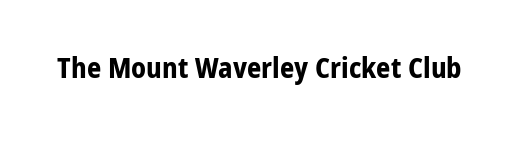
{"serif": "no", "italic": "no", "bold": "yes", "weight": "bold", "width": "normal", "stroke_contrast": "low", "x_height": "medium", "monospaced": "no", "underline": "no", "letter_spacing": "normal", "letter_spacing_em": 0.0, "glyph_px": 28}
